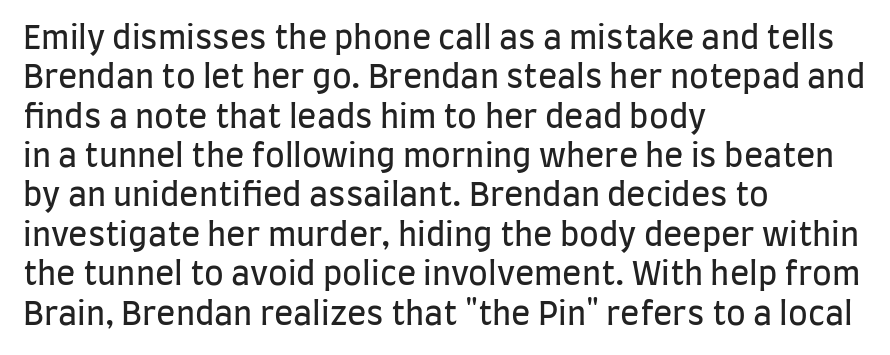
The specimen reads as upright at a glance. The glyphs are unaccompanied by any horizontal stroke below them. The tracking reads as untouched default to a designer's eye. The letters carry no serifs — their stems end cleanly without finishing strokes.
